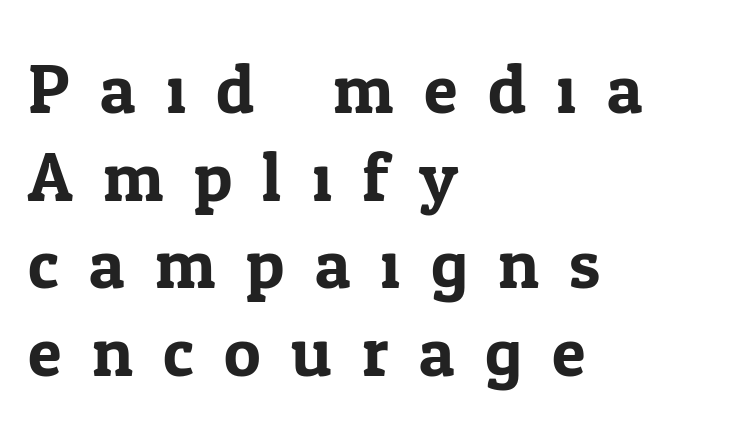
Letter spacing: wide. Visually the block forms a straight wall on the left and a jagged coastline on the right. The letters carry serifs — small finishing strokes at the ends of their stems. No italicization has been applied; the sample stays upright. The block of text has a typical density, with ordinary space between rows.
